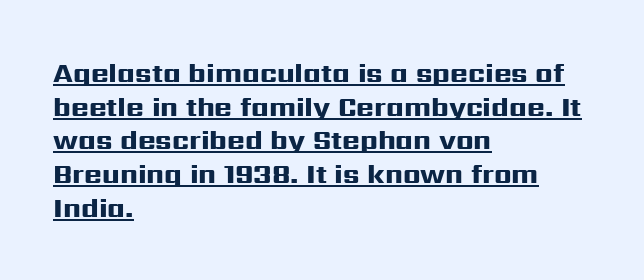
Q: Is the text bold? A: Yes.
Q: Is the text italic (slanted)? A: No, it is upright.
Q: Is the text underlined? A: Yes.
Q: How is the paragraph aligned? A: Left-aligned.
Q: Is the spacing between letters normal or unusually wide? A: Normal.
Q: Is the spacing between lines tight, normal or loose? A: Normal.
